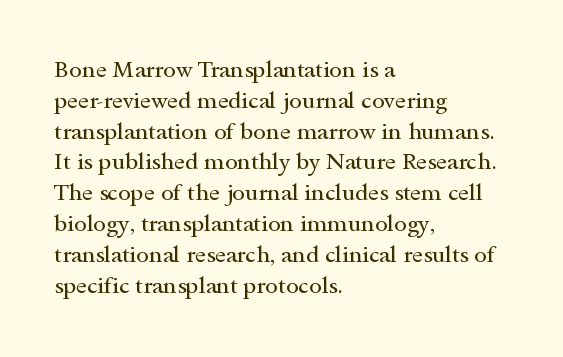
The image shows 23 px text type, upright; set left-aligned, normal line spacing (1.34x), normal letter spacing, not underlined.
